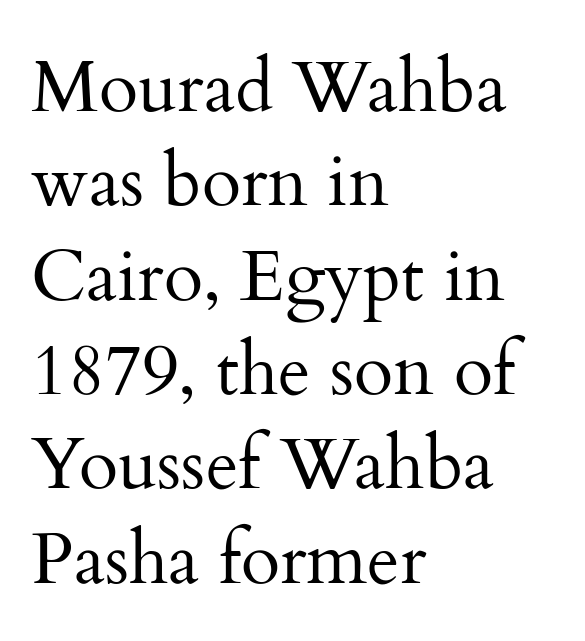
The image shows 72 px regular-weight serif type, upright; set left-aligned, normal line spacing (1.31x), normal letter spacing, not underlined; medium stroke contrast and a small x-height.
